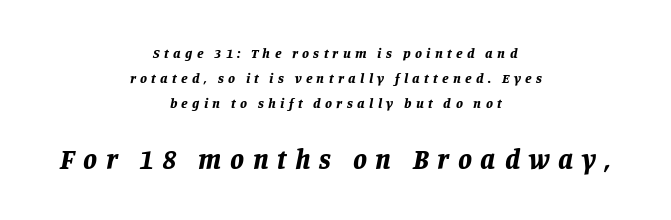
Every letter is thick-stroked: bold, no question. Observe the wide spacing: letters keep a clear distance from each other. There's an unmistakable incline to the writing here. If you squint, the bottom block still reads clearly — it's the larger of the two.
